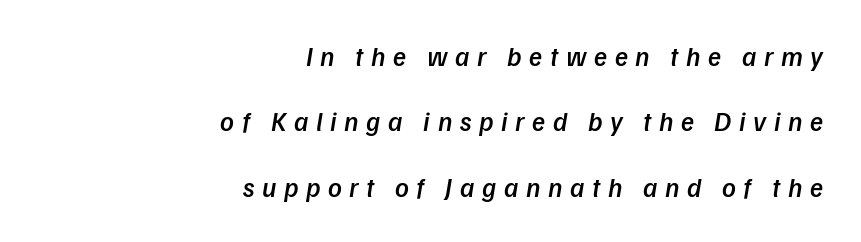
The image shows 27 px text type; set right-aligned, loose line spacing (2.42x), unusually wide letter spacing (+0.28 em), not underlined.
